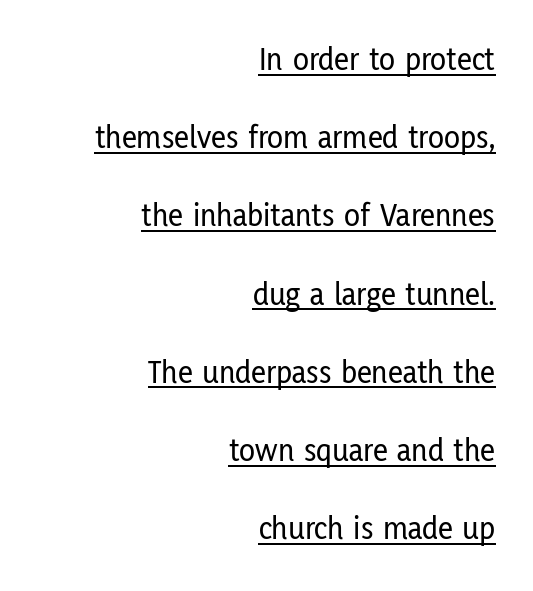
{"serif": "no", "italic": "no", "width": "condensed", "stroke_contrast": "low", "x_height": "medium", "monospaced": "no", "underline": "yes", "align": "right", "line_spacing": "loose", "line_spacing_ratio": 2.37, "letter_spacing": "normal", "letter_spacing_em": 0.0, "glyph_px": 33}
